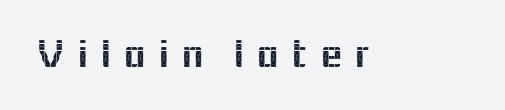
Q: Is the text italic (slanted)? A: No, it is upright.
Q: Is the typeface a serif or a sans-serif typeface? A: Sans-serif.
Q: Is the text underlined? A: No.
Q: Is the spacing between letters normal or unusually wide? A: Unusually wide.
Q: Width (condensed, normal, or wide)? A: Normal.
Q: x-height? A: Medium.
Q: Monospaced? A: No.
